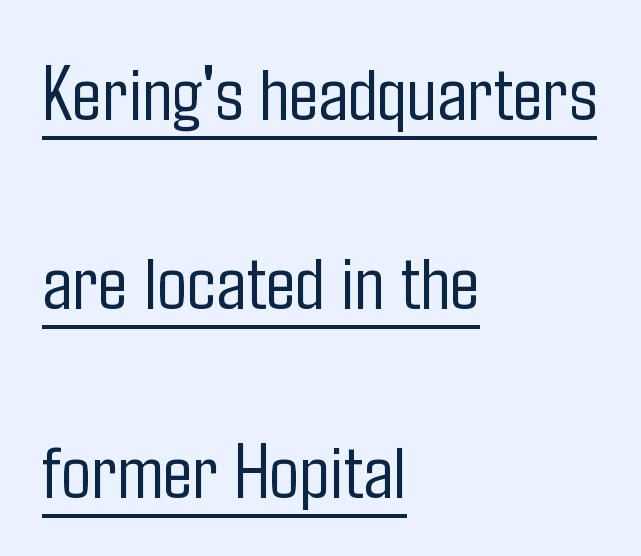
{"serif": "no", "italic": "no", "bold": "no", "weight": "light", "width": "condensed", "stroke_contrast": "low", "x_height": "medium", "monospaced": "no", "underline": "yes", "align": "left", "line_spacing": "loose", "line_spacing_ratio": 2.39, "letter_spacing": "normal", "letter_spacing_em": 0.0, "glyph_px": 79}
